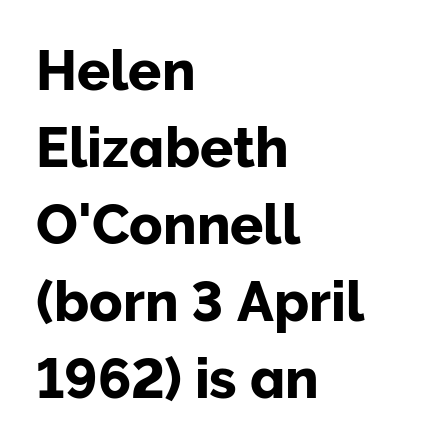
Q: Is the text italic (slanted)? A: No, it is upright.
Q: Is the typeface a serif or a sans-serif typeface? A: Sans-serif.
Q: Is the text underlined? A: No.
Q: How is the paragraph aligned? A: Left-aligned.
Q: Is the spacing between letters normal or unusually wide? A: Normal.
Q: Is the spacing between lines tight, normal or loose? A: Normal.
Q: Width (condensed, normal, or wide)? A: Normal.
Q: Stroke contrast? A: Low.
Q: x-height? A: Medium.
Q: Monospaced? A: No.
